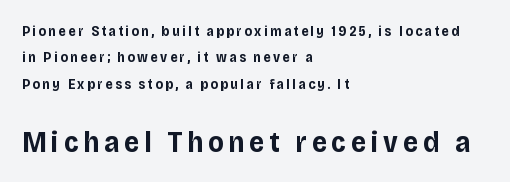
Q: Is the text bold? A: Yes.
Q: Is the text italic (slanted)? A: No, it is upright.
Q: Is the typeface a serif or a sans-serif typeface? A: Sans-serif.
Q: Is the text underlined? A: No.
Q: How is the paragraph aligned? A: Left-aligned.
Q: Which block of text is set in a larger size, the first (top) or the second (bottom)? A: The second (bottom) one.
Q: Width (condensed, normal, or wide)? A: Normal.
Q: Stroke contrast? A: Low.
Q: x-height? A: Large.
Q: Monospaced? A: No.
